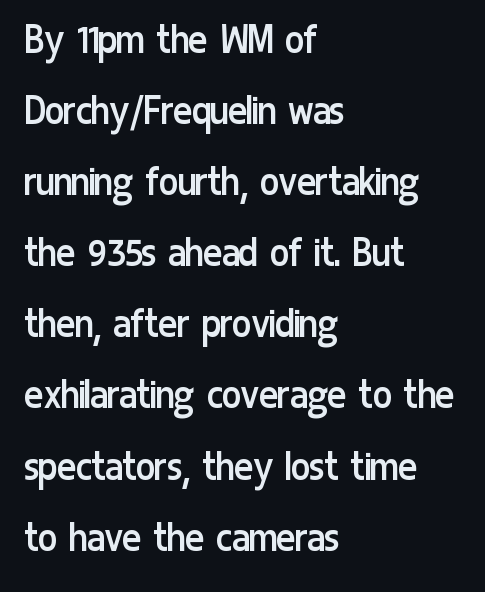
The image shows 45 px regular-weight, condensed sans-serif type, upright; set left-aligned, normal line spacing (1.58x), normal letter spacing, not underlined; low stroke contrast and a medium x-height.
